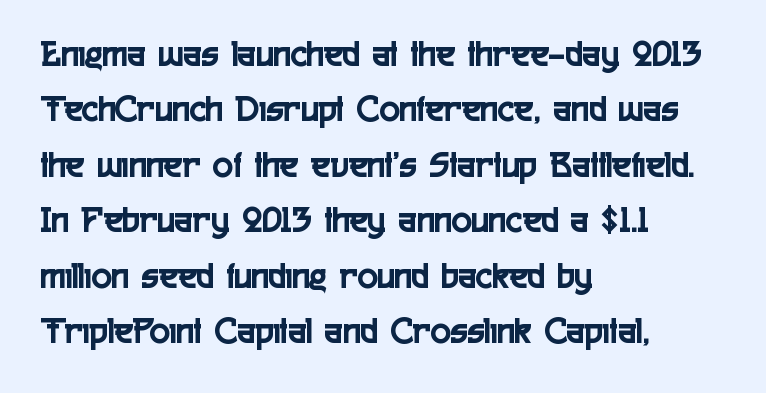
Posture: straight, roman, zero tilt. The vertical gap from one line to the next is medium. The rendering anchors every line to the left-hand side. Spacing verdict: proportional, widths tailored to each character. Has an underline been added? It has not.
